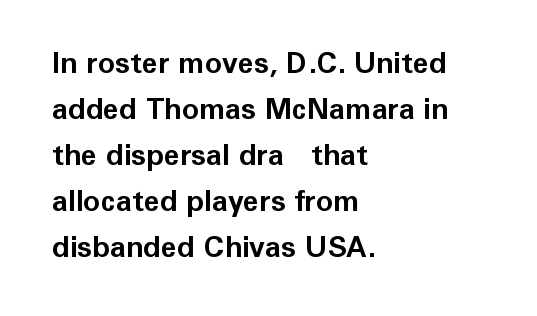
{"serif": "no", "italic": "no", "bold": "yes", "weight": "bold", "width": "normal", "stroke_contrast": "low", "x_height": "medium", "monospaced": "no", "underline": "no", "align": "left", "line_spacing": "normal", "line_spacing_ratio": 1.59, "letter_spacing": "normal", "letter_spacing_em": 0.0, "glyph_px": 29}
